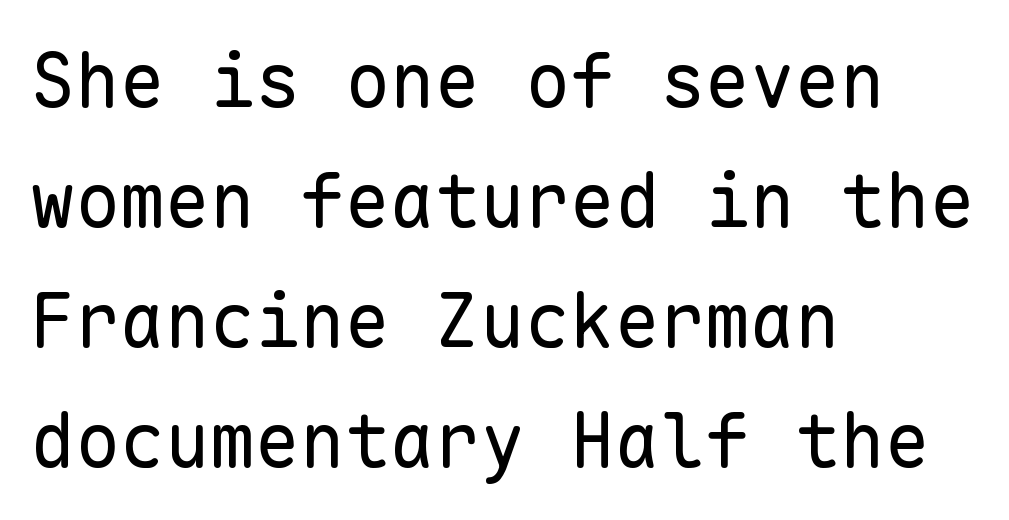
The image shows 75 px regular-weight sans-serif type, upright, monospaced; set left-aligned, normal line spacing (1.6x), normal letter spacing, not underlined; low stroke contrast and a medium x-height.
